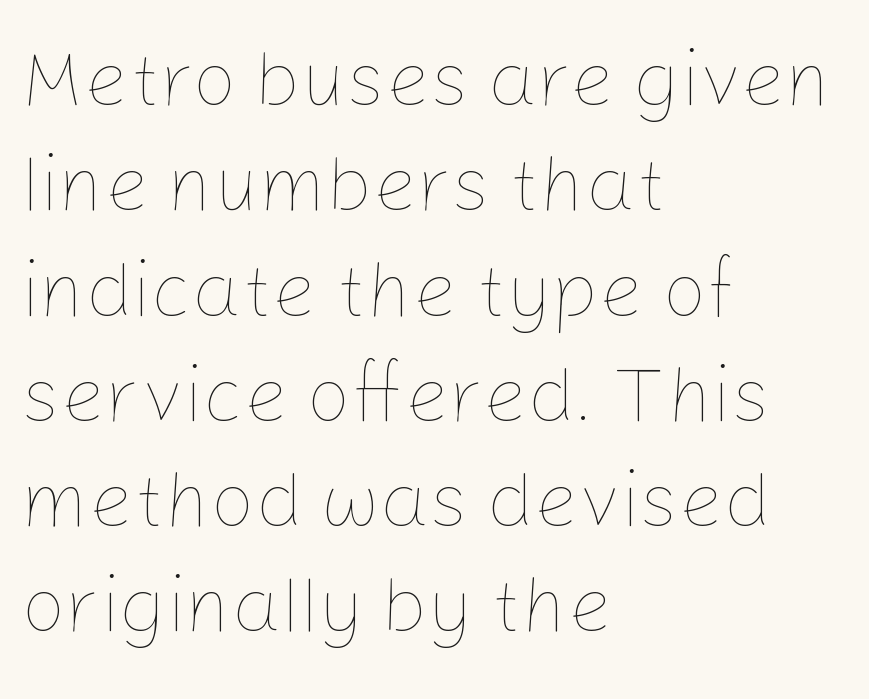
Q: Is the text bold? A: No.
Q: Is the text italic (slanted)? A: No, it is upright.
Q: Is the text underlined? A: No.
Q: How is the paragraph aligned? A: Left-aligned.
Q: Is the spacing between letters normal or unusually wide? A: Normal.
Q: Is the spacing between lines tight, normal or loose? A: Normal.
Q: Width (condensed, normal, or wide)? A: Normal.
Q: Stroke contrast? A: Low.
Q: x-height? A: Medium.
Q: Monospaced? A: No.
